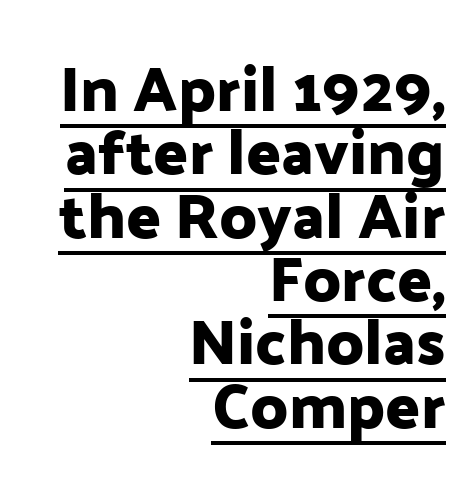
{"serif": "no", "italic": "no", "width": "normal", "stroke_contrast": "low", "x_height": "medium", "monospaced": "no", "underline": "yes", "align": "right", "line_spacing": "tight", "line_spacing_ratio": 0.99, "letter_spacing": "normal", "letter_spacing_em": 0.0, "glyph_px": 64}
